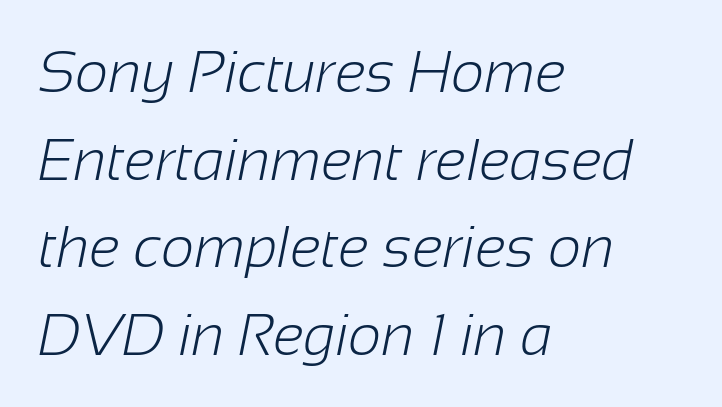
Serif or sans? Sans — the stroke terminals are bare. Short note: letters normally spaced. Proportional: the letters do not fall into vertical columns. The rag falls on the right side of this text block.
